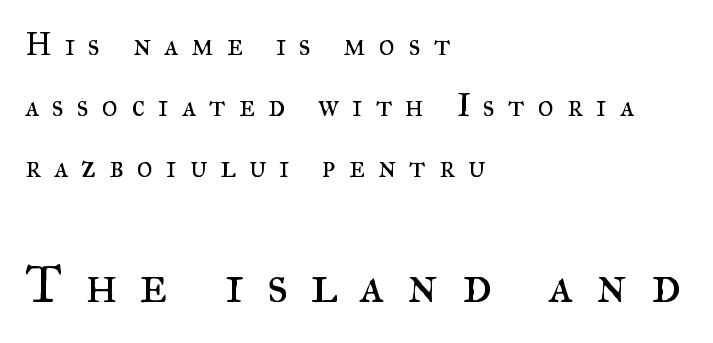
These lines have a slow, spaced-out rhythm from letter to letter. Anything drawn beneath the words? Only blank space. Characters remain perfectly vertical along every line. Reading down the column, the eye jumps a long way to each next line. A student would notice the bottom passage is typeset larger than what precedes it. The lines are quadded left.
